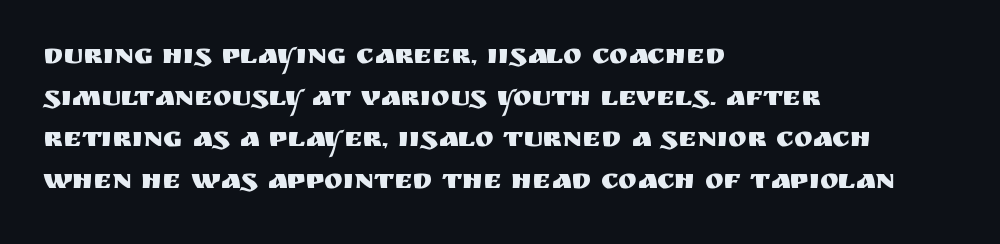
{"serif": "no", "italic": "no", "width": "normal", "stroke_contrast": "medium", "x_height": "large", "monospaced": "no", "underline": "no", "align": "left", "line_spacing": "normal", "line_spacing_ratio": 1.49, "letter_spacing": "normal", "letter_spacing_em": 0.0, "glyph_px": 28}
